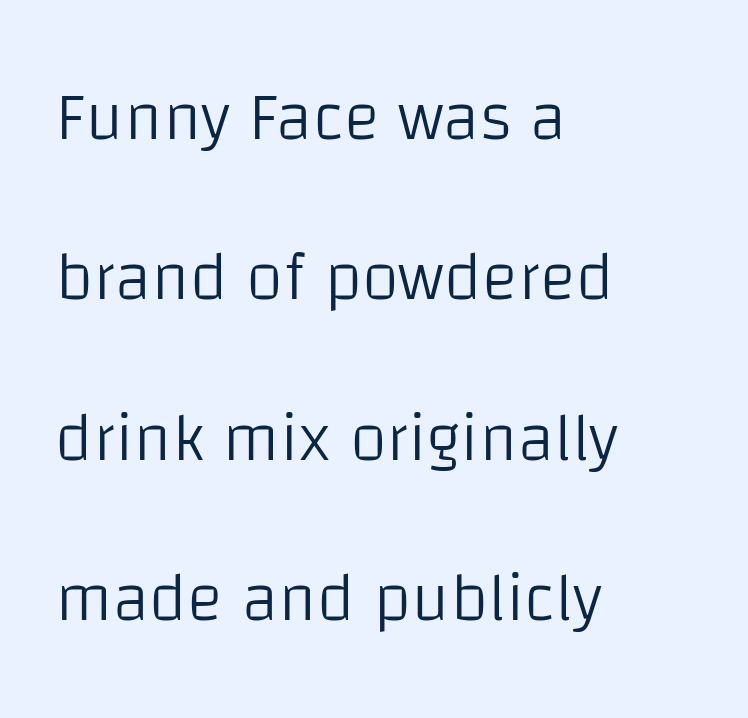
{"serif": "no", "italic": "no", "bold": "no", "weight": "light", "width": "normal", "stroke_contrast": "low", "x_height": "large", "monospaced": "no", "underline": "no", "align": "left", "line_spacing": "loose", "line_spacing_ratio": 2.36, "letter_spacing": "normal", "letter_spacing_em": 0.0, "glyph_px": 68}
